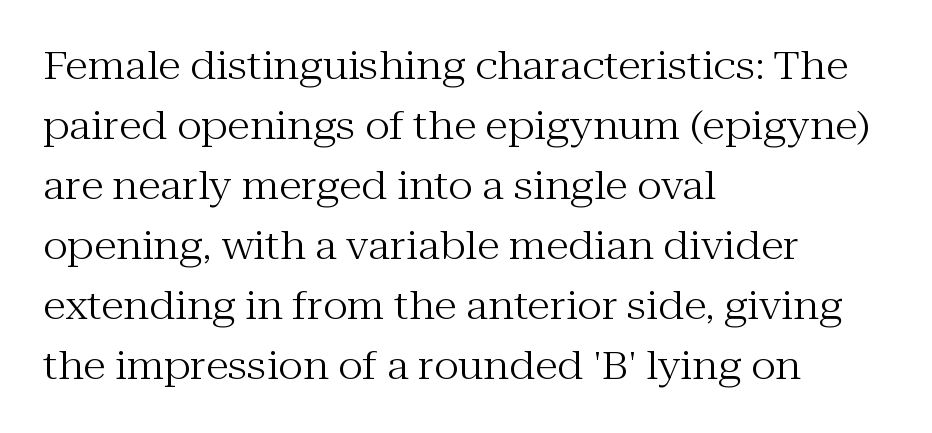
The image shows 38 px regular-weight serif type, upright; set left-aligned, normal line spacing (1.58x), normal letter spacing, not underlined; medium stroke contrast and a medium x-height.
